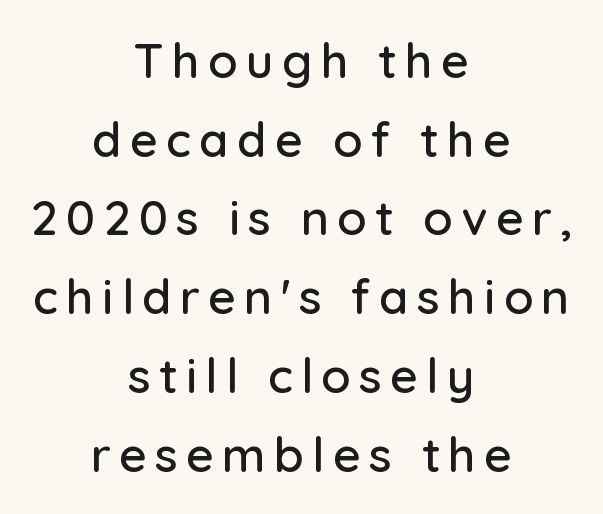
{"serif": "no", "italic": "no", "width": "normal", "stroke_contrast": "low", "x_height": "medium", "monospaced": "no", "underline": "no", "align": "center", "line_spacing": "normal", "line_spacing_ratio": 1.64, "glyph_px": 48}
